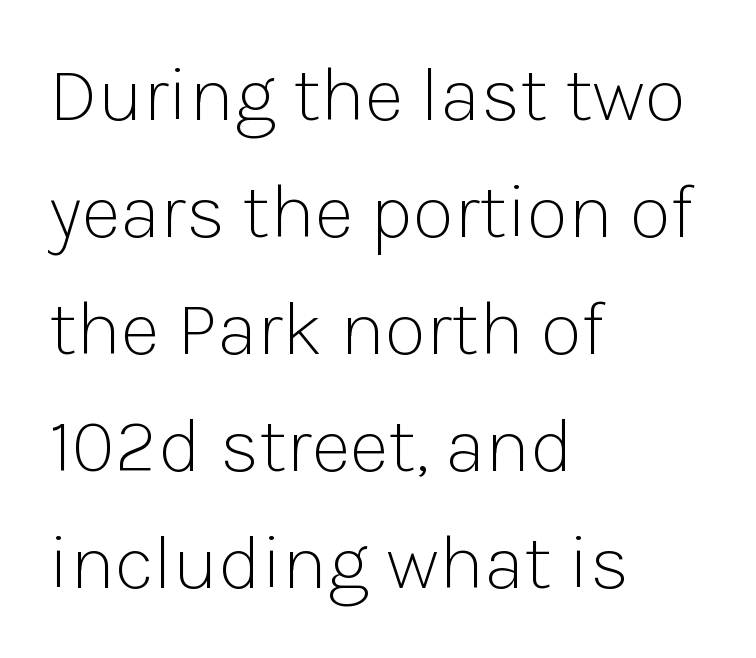
Is there any slant? The stems are plumb. Weight class: somewhere from thin through regular. These lines are rendered in a variable-pitch font. The tracking reads as untouched default to a designer's eye. The paragraph has a hard left edge and a soft right edge.
